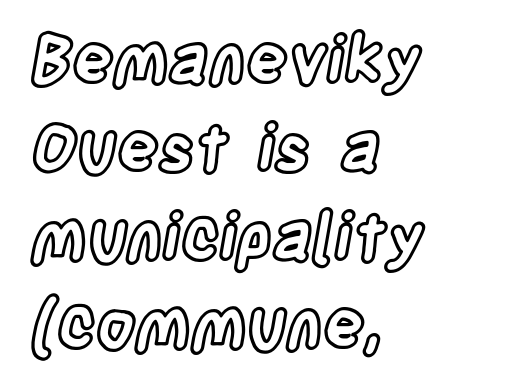
Q: Is the text italic (slanted)? A: Yes.
Q: Is the text underlined? A: No.
Q: How is the paragraph aligned? A: Left-aligned.
Q: Is the spacing between letters normal or unusually wide? A: Normal.
Q: Is the spacing between lines tight, normal or loose? A: Normal.
Q: Width (condensed, normal, or wide)? A: Condensed.
Q: x-height? A: Large.
Q: Monospaced? A: No.
